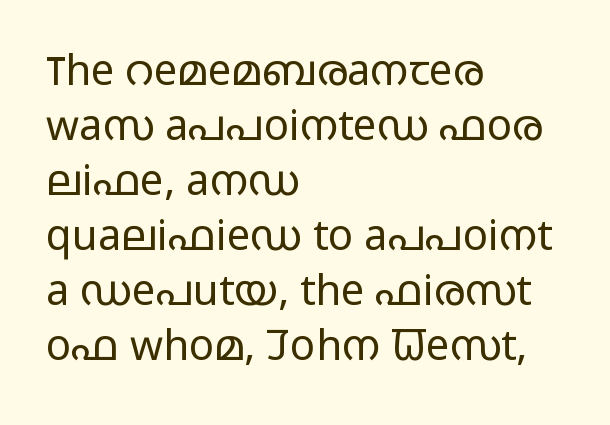
{"serif": "no", "italic": "no", "bold": "no", "weight": "light", "width": "wide", "stroke_contrast": "low", "x_height": "medium", "monospaced": "no", "underline": "no", "align": "left", "line_spacing": "normal", "line_spacing_ratio": 1.31, "letter_spacing": "normal", "letter_spacing_em": 0.0, "glyph_px": 42}
